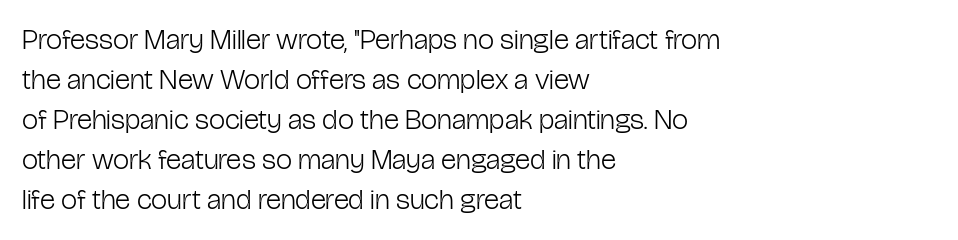
Does the type have serifs? No, each stem ends abruptly. Descender tails drop into unmarked territory. The rendering anchors every line to the left-hand side. The strokes carry an ordinary text weight at most.
